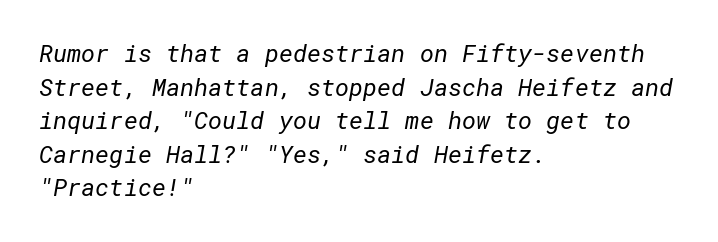
The image shows 24 px text type; set left-aligned, normal line spacing (1.4x), normal letter spacing, not underlined.
